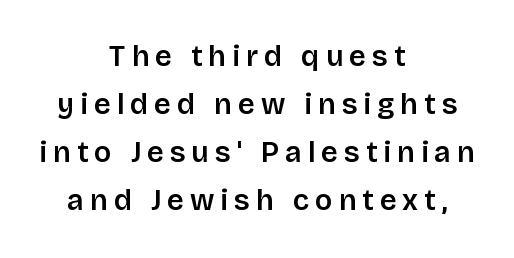
Q: Is the text italic (slanted)? A: No, it is upright.
Q: Is the typeface a serif or a sans-serif typeface? A: Sans-serif.
Q: Is the text underlined? A: No.
Q: How is the paragraph aligned? A: Centered.
Q: Is the spacing between letters normal or unusually wide? A: Unusually wide.
Q: Is the spacing between lines tight, normal or loose? A: Normal.
Q: Width (condensed, normal, or wide)? A: Normal.
Q: Stroke contrast? A: Low.
Q: x-height? A: Large.
Q: Monospaced? A: No.
